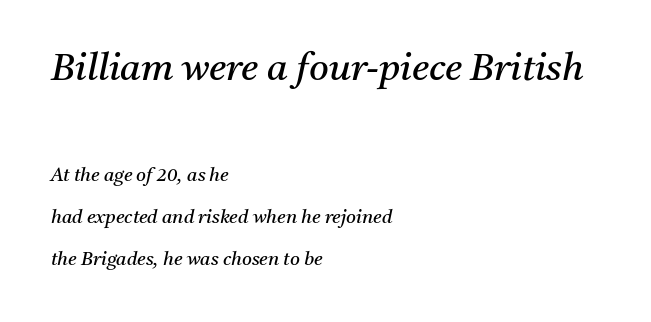
{"serif": "yes", "italic": "yes", "lean": "right", "slant_degrees": 11, "bold": "no", "weight": "regular", "width": "normal", "stroke_contrast": "medium", "x_height": "medium", "monospaced": "no", "underline": "no", "align": "left", "line_spacing": "loose", "line_spacing_ratio": 2.22, "letter_spacing": "normal", "letter_spacing_em": 0.0, "larger_block": "first", "size_ratio": 2.0, "glyph_px": 38}
